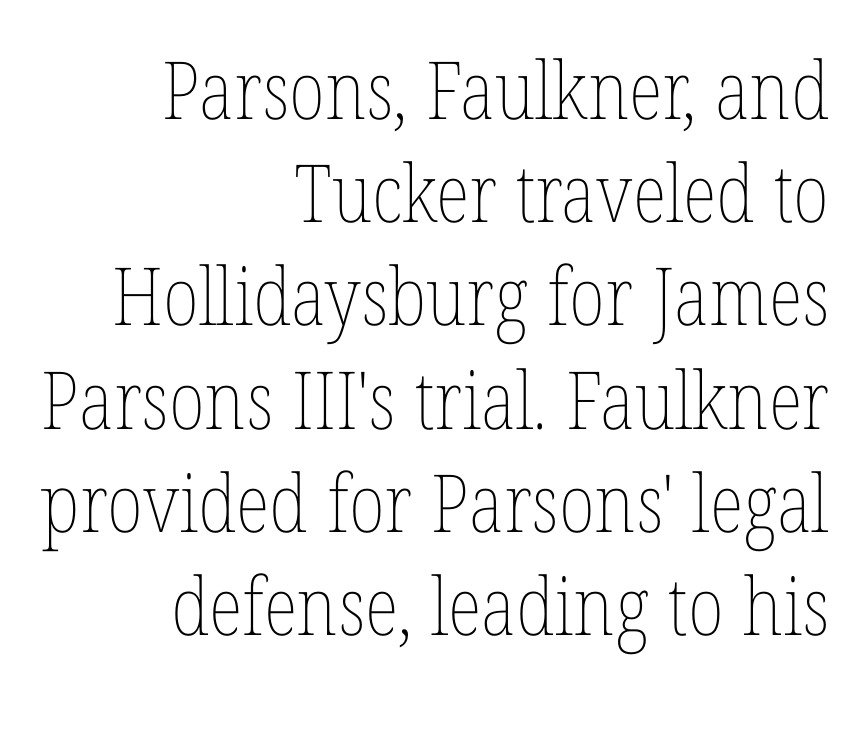
The image shows 80 px thin, condensed type, upright; set right-aligned, normal line spacing (1.29x), normal letter spacing, not underlined; low stroke contrast and a medium x-height.
